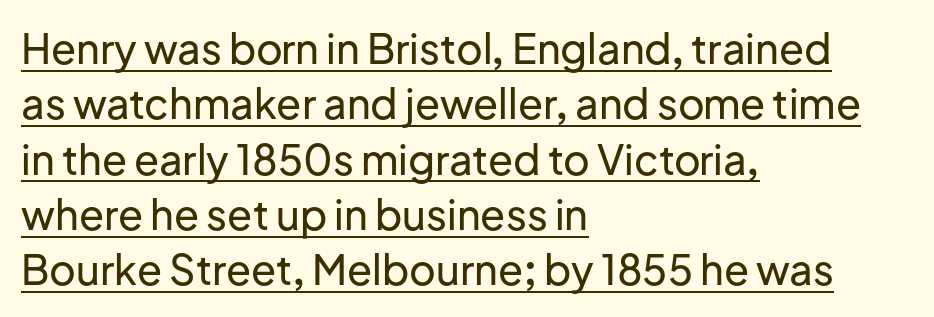
Q: Is the text italic (slanted)? A: No, it is upright.
Q: Is the typeface a serif or a sans-serif typeface? A: Sans-serif.
Q: Is the text underlined? A: Yes.
Q: How is the paragraph aligned? A: Left-aligned.
Q: Is the spacing between letters normal or unusually wide? A: Normal.
Q: Is the spacing between lines tight, normal or loose? A: Normal.
Q: Width (condensed, normal, or wide)? A: Normal.
Q: Stroke contrast? A: Low.
Q: x-height? A: Medium.
Q: Monospaced? A: No.
